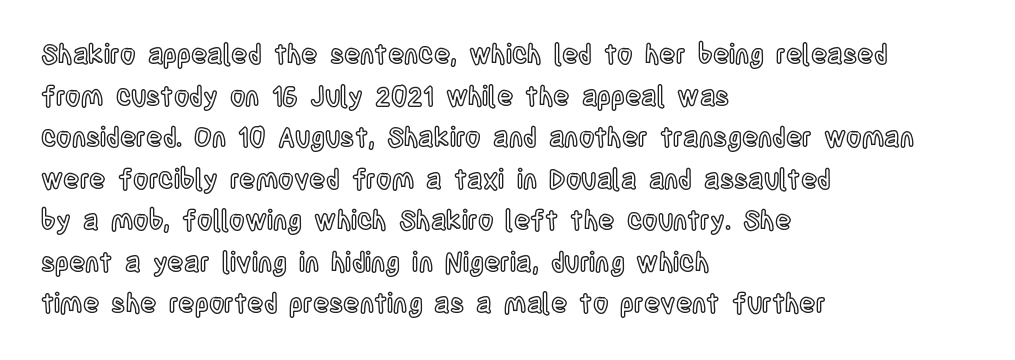
A typesetter would call this zero additional tracking. Line beginnings align vertically; line endings do not. The leading is moderate, giving the passage an even texture. No italicization has been applied; the sample stays upright. This rendering features lettering with no underline.
